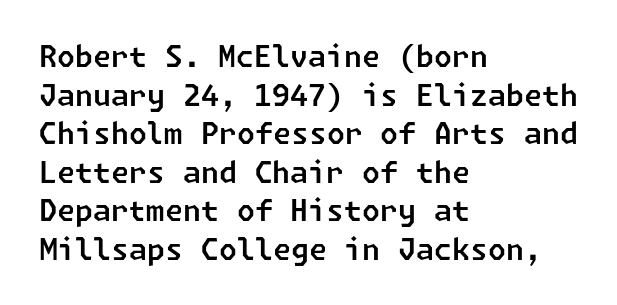
Q: Is the typeface a serif or a sans-serif typeface? A: Sans-serif.
Q: Is the text underlined? A: No.
Q: How is the paragraph aligned? A: Left-aligned.
Q: Is the spacing between letters normal or unusually wide? A: Normal.
Q: Is the spacing between lines tight, normal or loose? A: Normal.
Q: Width (condensed, normal, or wide)? A: Normal.
Q: Stroke contrast? A: Low.
Q: x-height? A: Medium.
